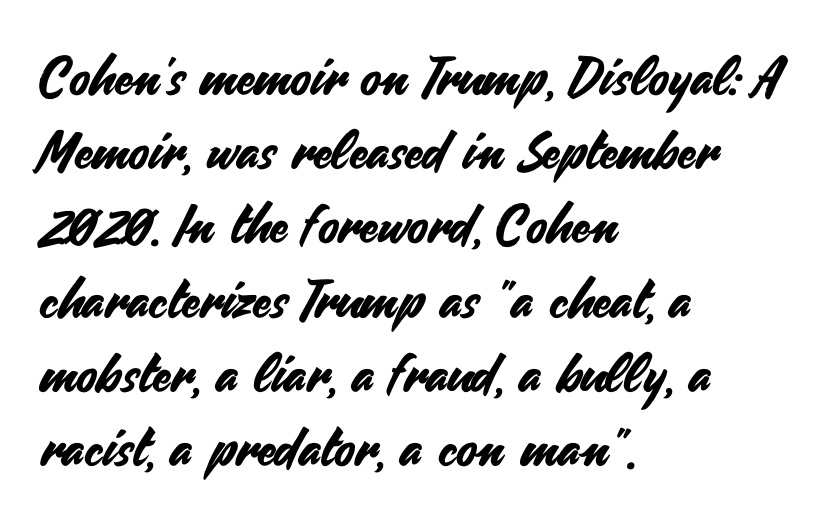
Check the space under the baseline: it is left empty. Looks like regular typesetting: each glyph gets only the width it needs. The face used here is rendered with its standard letterfit. The leading is moderate, giving the passage an even texture.
